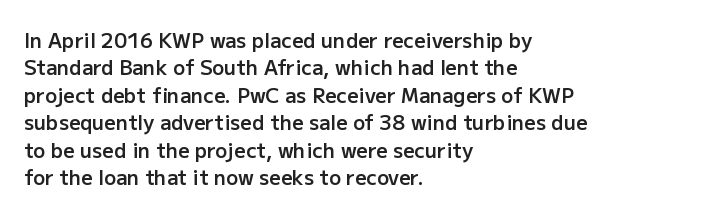
Q: Is the text bold? A: Semi-bold.
Q: Is the text italic (slanted)? A: No, it is upright.
Q: Is the text underlined? A: No.
Q: How is the paragraph aligned? A: Left-aligned.
Q: Is the spacing between letters normal or unusually wide? A: Normal.
Q: Is the spacing between lines tight, normal or loose? A: Normal.
